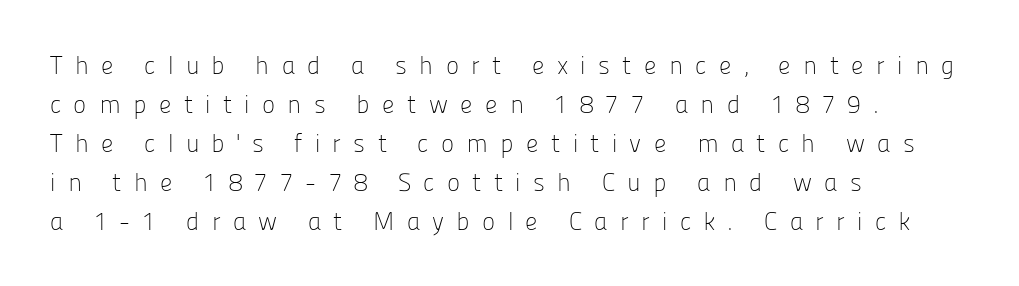
Q: Is the text bold? A: No.
Q: Is the text italic (slanted)? A: No, it is upright.
Q: Is the text underlined? A: No.
Q: How is the paragraph aligned? A: Left-aligned.
Q: Is the spacing between letters normal or unusually wide? A: Unusually wide.
Q: Is the spacing between lines tight, normal or loose? A: Normal.
